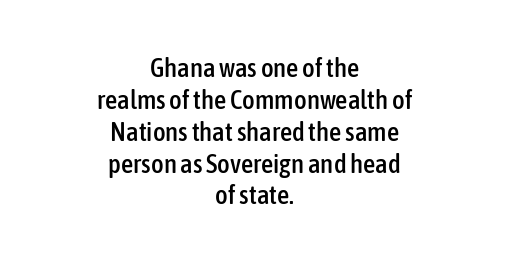
Between one letter and the next there's only the usual sliver of space. The specimen reads as upright at a glance. Every row of glyphs is offset so its center matches the block's center. Underline: absent.
